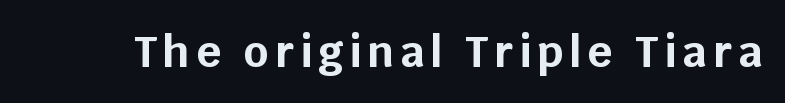
Q: Is the text bold? A: Yes.
Q: Is the text italic (slanted)? A: No, it is upright.
Q: Is the typeface a serif or a sans-serif typeface? A: Sans-serif.
Q: Is the text underlined? A: No.
Q: Width (condensed, normal, or wide)? A: Normal.
Q: Stroke contrast? A: Low.
Q: x-height? A: Large.
Q: Monospaced? A: No.
